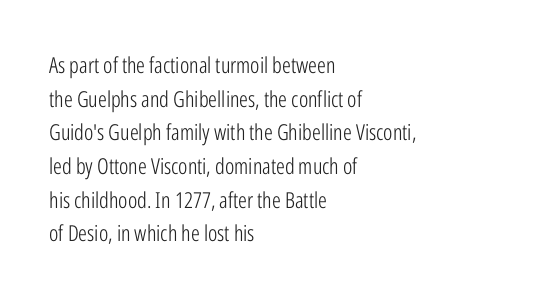
Q: Is the text bold? A: No.
Q: Is the text italic (slanted)? A: No, it is upright.
Q: Is the text underlined? A: No.
Q: How is the paragraph aligned? A: Left-aligned.
Q: Is the spacing between letters normal or unusually wide? A: Normal.
Q: Is the spacing between lines tight, normal or loose? A: Normal.
